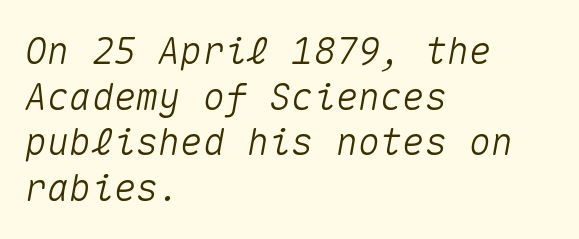
Q: Is the text italic (slanted)? A: Yes, it leans right by about 10 degrees.
Q: Is the text underlined? A: No.
Q: How is the paragraph aligned? A: Left-aligned.
Q: Is the spacing between letters normal or unusually wide? A: Normal.
Q: Width (condensed, normal, or wide)? A: Normal.
Q: Stroke contrast? A: Medium.
Q: x-height? A: Medium.
Q: Monospaced? A: Yes.
